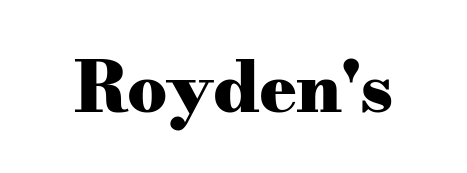
Q: Is the text bold? A: Yes.
Q: Is the text italic (slanted)? A: No, it is upright.
Q: Is the typeface a serif or a sans-serif typeface? A: Serif.
Q: Is the text underlined? A: No.
Q: Is the spacing between letters normal or unusually wide? A: Normal.
Q: Width (condensed, normal, or wide)? A: Wide.
Q: Stroke contrast? A: Medium.
Q: x-height? A: Small.
Q: Monospaced? A: No.
